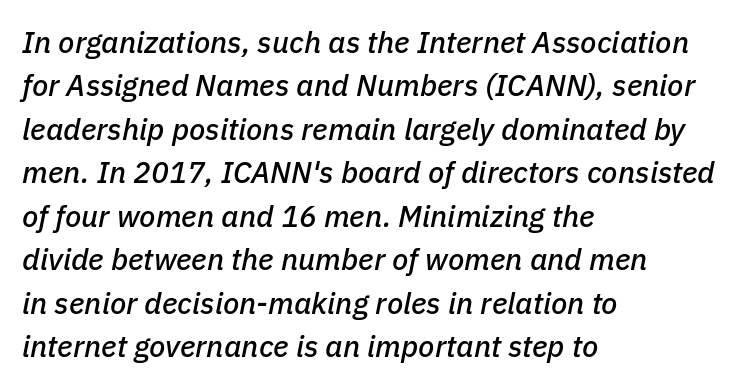
{"italic": "yes", "lean": "right", "slant_degrees": 11, "width": "normal", "stroke_contrast": "low", "x_height": "medium", "monospaced": "no", "underline": "no", "align": "left", "line_spacing": "normal", "line_spacing_ratio": 1.45, "letter_spacing": "normal", "letter_spacing_em": 0.0, "glyph_px": 30}
